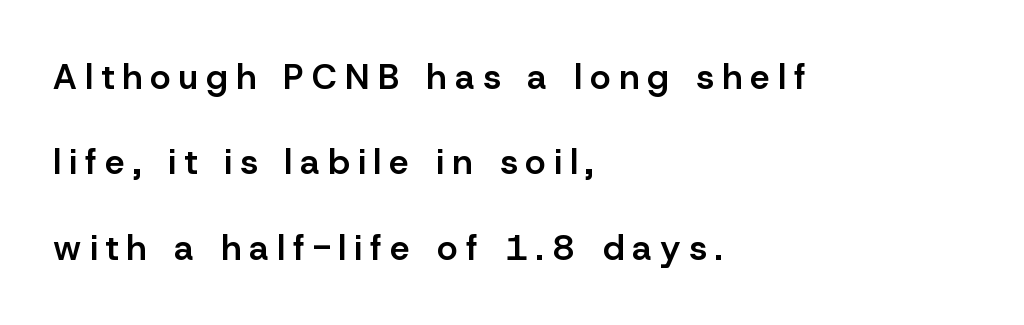
This sample is left-justified, so line endings fall wherever the words run out. Weight check: semibold — heavier than regular, not quite bold. Nope, not italic — everything's standing straight. The foot of each line stays bare and open. Does the leading feel generous? Absolutely, it's lavish.
